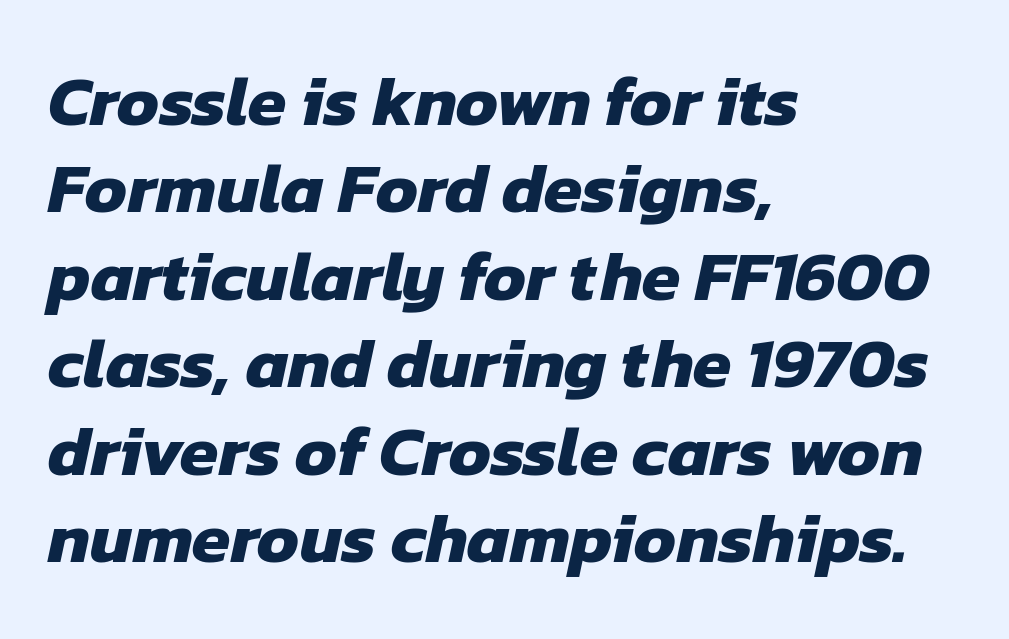
The image shows 70 px heavy sans-serif type; set left-aligned, normal line spacing (1.25x), normal letter spacing, not underlined; low stroke contrast and a medium x-height.
